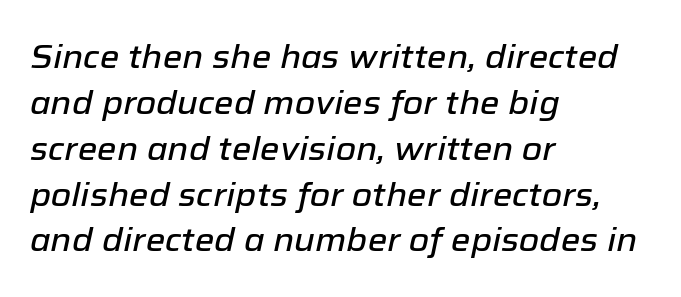
{"italic": "yes", "lean": "right", "slant_degrees": 12, "width": "normal", "stroke_contrast": "low", "x_height": "medium", "monospaced": "no", "underline": "no", "align": "left", "line_spacing": "normal", "line_spacing_ratio": 1.39, "letter_spacing": "normal", "letter_spacing_em": 0.0, "glyph_px": 33}
